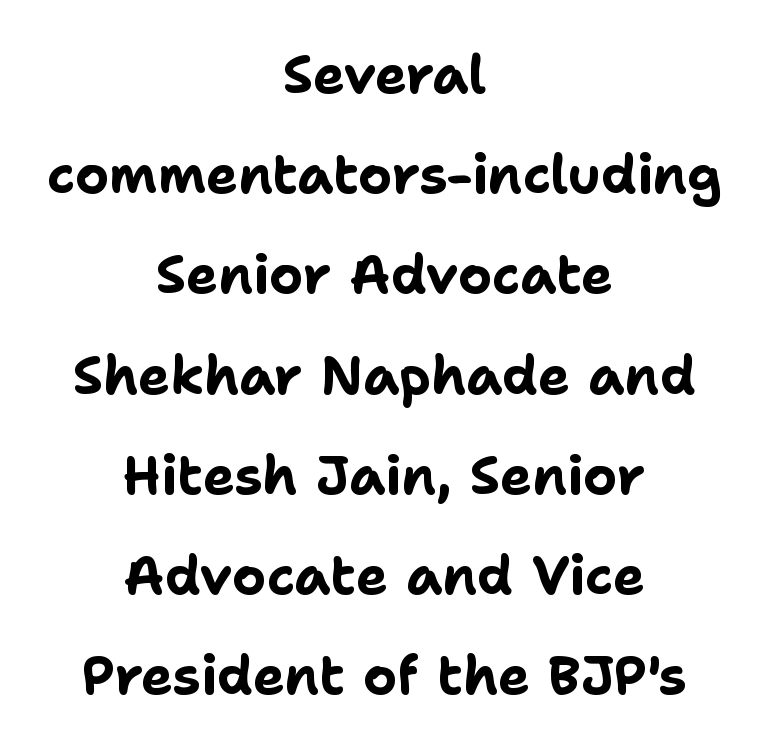
Q: Is the text bold? A: Yes.
Q: Is the text italic (slanted)? A: No, it is upright.
Q: Is the typeface a serif or a sans-serif typeface? A: Sans-serif.
Q: Is the text underlined? A: No.
Q: How is the paragraph aligned? A: Centered.
Q: Is the spacing between letters normal or unusually wide? A: Normal.
Q: Width (condensed, normal, or wide)? A: Normal.
Q: Stroke contrast? A: Low.
Q: x-height? A: Medium.
Q: Monospaced? A: No.
